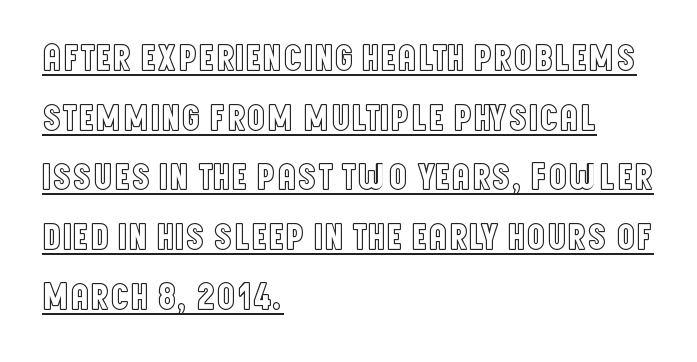
{"italic": "no", "width": "condensed", "x_height": "large", "monospaced": "no", "underline": "yes", "align": "left", "line_spacing": "normal", "line_spacing_ratio": 1.57, "letter_spacing": "normal", "letter_spacing_em": 0.0, "glyph_px": 38}
